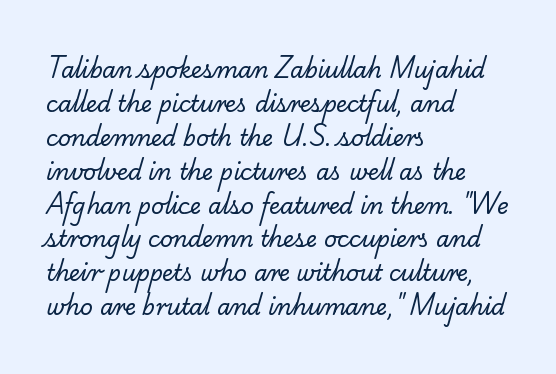
{"bold": "no", "underline": "no", "align": "left", "line_spacing": "normal", "line_spacing_ratio": 1.54, "letter_spacing": "normal", "letter_spacing_em": 0.0, "glyph_px": 22}
